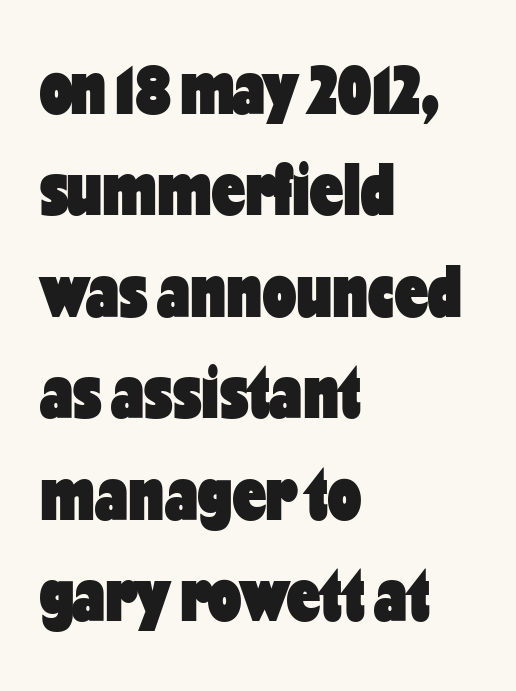
The image shows 74 px heavy, condensed sans-serif type, upright; set left-aligned, normal line spacing (1.37x), normal letter spacing, not underlined; low stroke contrast and a medium x-height.
